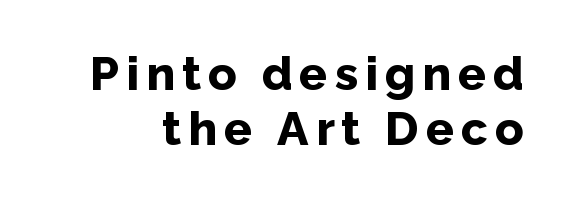
Posture: straight, roman, zero tilt. Summary of weight: heavy, a full bold. Are there feet on the stems? There aren't — it's a sans. A typesetter would call this proportional, since set widths differ per character. Decoration check: the copy has no underline.
